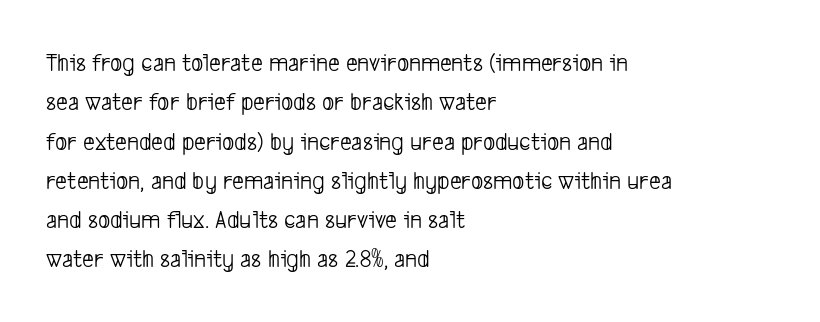
Baseline-to-baseline distance is the conventional proportion of letter height. Ink coverage per letter is moderate at most. Clear beneath every line of the passage. Is the letter spacing exaggerated? No — it looks like the ordinary default.
